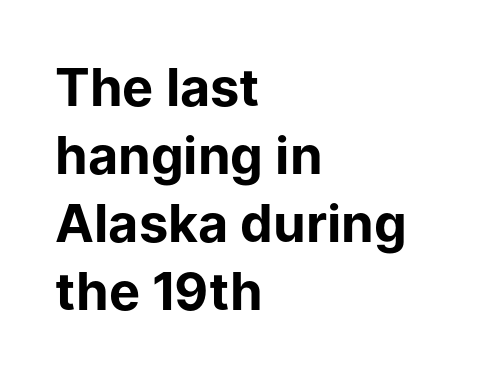
The image shows 52 px bold sans-serif type, upright; set left-aligned, normal line spacing (1.31x), normal letter spacing, not underlined; low stroke contrast and a medium x-height.
